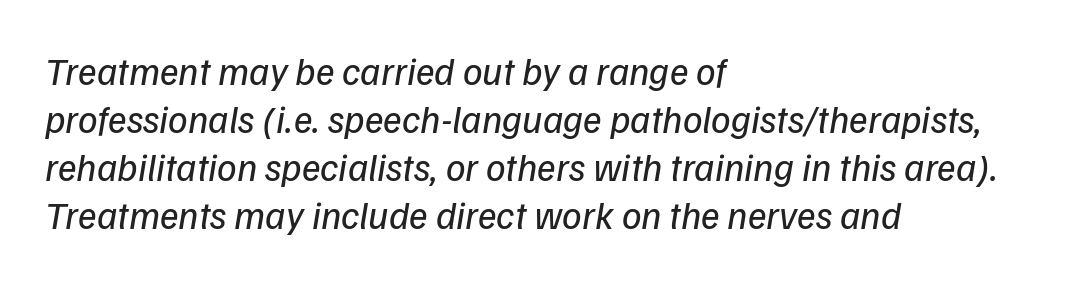
The image shows 39 px regular-weight sans-serif type; set left-aligned, line spacing 1.23x, normal letter spacing, not underlined; low stroke contrast and a medium x-height.
